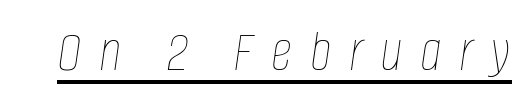
The image shows 59 px thin, condensed type, italic (leaning right); set unusually wide letter spacing (+0.3 em), underlined; low stroke contrast and a large x-height.
